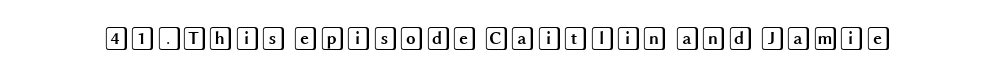
{"italic": "no", "underline": "no", "letter_spacing": "normal", "letter_spacing_em": 0.0, "glyph_px": 24}
